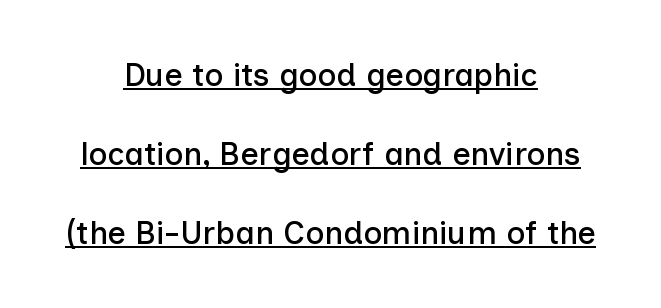
The image shows 32 px sans-serif type, upright; set centered, loose line spacing (2.47x), normal letter spacing, underlined; low stroke contrast and a medium x-height.
